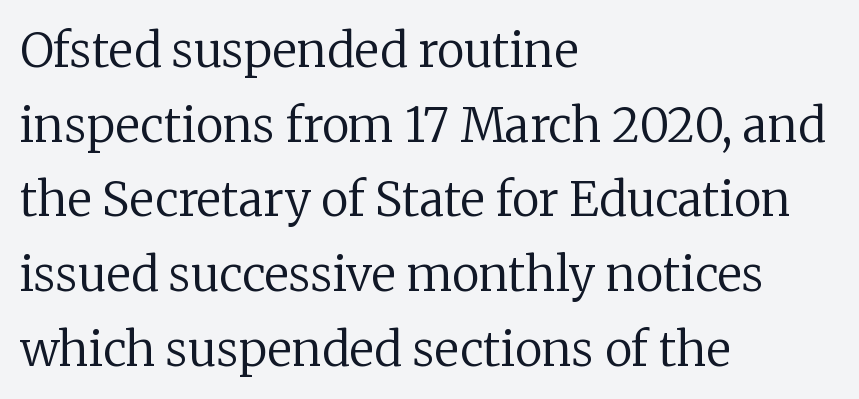
Q: Is the text bold? A: No.
Q: Is the text italic (slanted)? A: No, it is upright.
Q: Is the typeface a serif or a sans-serif typeface? A: Serif.
Q: Is the text underlined? A: No.
Q: How is the paragraph aligned? A: Left-aligned.
Q: Is the spacing between letters normal or unusually wide? A: Normal.
Q: Is the spacing between lines tight, normal or loose? A: Normal.
Q: Width (condensed, normal, or wide)? A: Normal.
Q: Stroke contrast? A: Low.
Q: x-height? A: Medium.
Q: Monospaced? A: No.
